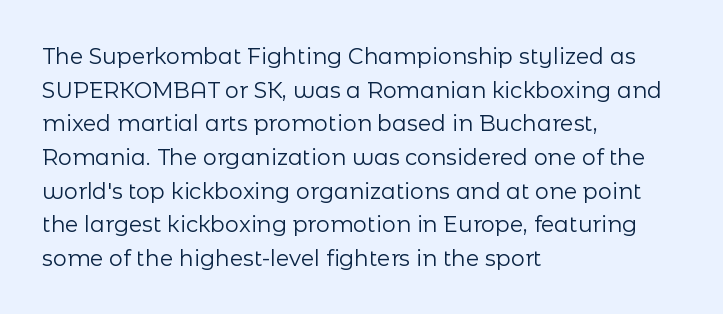
The image shows 22 px text type, upright; set left-aligned, normal line spacing (1.53x), normal letter spacing, not underlined.
